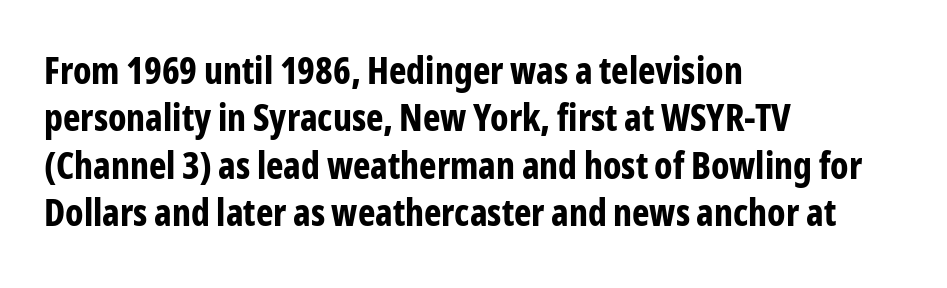
{"serif": "no", "italic": "no", "bold": "yes", "weight": "bold", "width": "condensed", "stroke_contrast": "low", "x_height": "medium", "monospaced": "no", "underline": "no", "align": "left", "line_spacing": "normal", "line_spacing_ratio": 1.28, "letter_spacing": "normal", "letter_spacing_em": 0.0, "glyph_px": 37}
